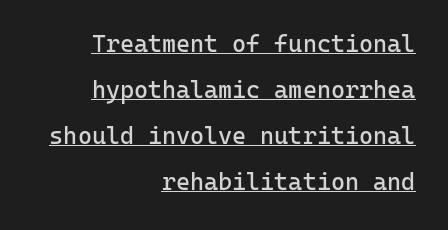
Q: Is the text bold? A: No.
Q: Is the text italic (slanted)? A: No, it is upright.
Q: Is the text underlined? A: Yes.
Q: How is the paragraph aligned? A: Right-aligned.
Q: Is the spacing between letters normal or unusually wide? A: Normal.
Q: Is the spacing between lines tight, normal or loose? A: Loose.
